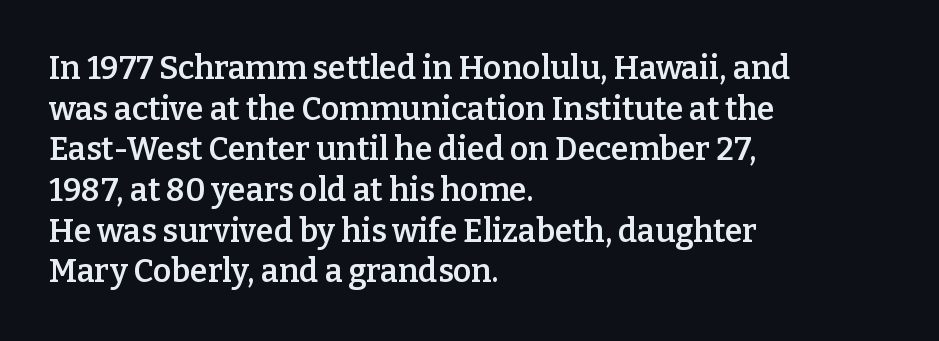
{"serif": "yes", "italic": "no", "bold": "semi", "weight": "semibold", "width": "normal", "stroke_contrast": "low", "x_height": "medium", "monospaced": "no", "underline": "no", "align": "left", "line_spacing": "normal", "line_spacing_ratio": 1.27, "letter_spacing": "normal", "letter_spacing_em": 0.0, "glyph_px": 32}
